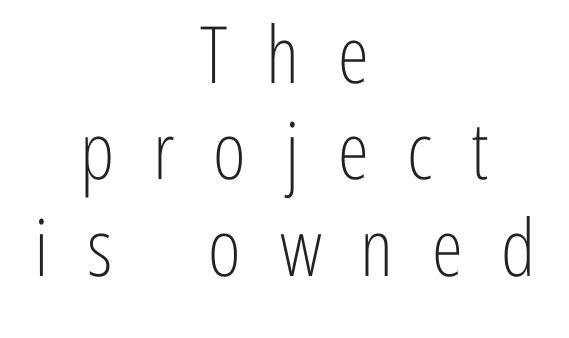
{"serif": "no", "italic": "no", "bold": "no", "weight": "light", "width": "condensed", "stroke_contrast": "low", "x_height": "medium", "monospaced": "no", "underline": "no", "align": "center", "line_spacing_ratio": 1.22, "letter_spacing": "wide", "letter_spacing_em": 0.49, "glyph_px": 79}
